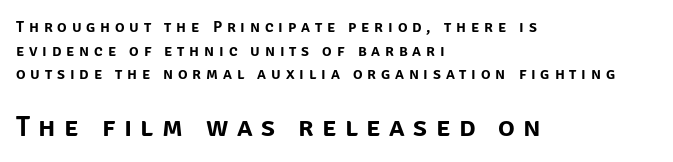
{"serif": "no", "italic": "no", "width": "normal", "stroke_contrast": "low", "x_height": "large", "monospaced": "no", "underline": "no", "align": "left", "line_spacing": "normal", "line_spacing_ratio": 1.48, "letter_spacing": "wide", "letter_spacing_em": 0.3, "larger_block": "second", "size_ratio": 1.75, "glyph_px": 28}
